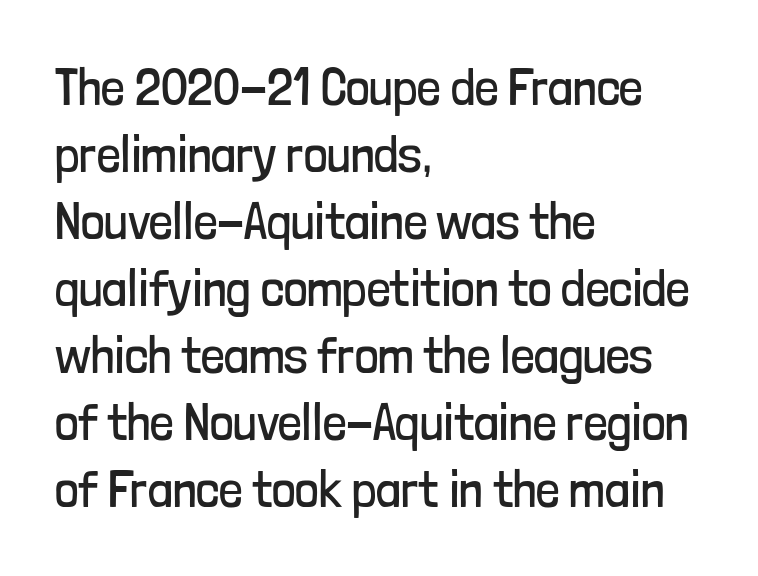
{"serif": "no", "italic": "no", "bold": "no", "weight": "regular", "width": "condensed", "stroke_contrast": "low", "x_height": "medium", "monospaced": "no", "underline": "no", "align": "left", "line_spacing": "normal", "line_spacing_ratio": 1.29, "letter_spacing": "normal", "letter_spacing_em": 0.0, "glyph_px": 52}
